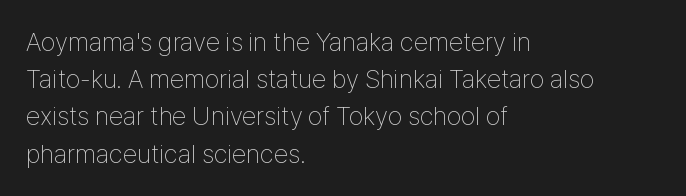
Q: Is the text bold? A: No.
Q: Is the text italic (slanted)? A: No, it is upright.
Q: Is the text underlined? A: No.
Q: How is the paragraph aligned? A: Left-aligned.
Q: Is the spacing between letters normal or unusually wide? A: Normal.
Q: Is the spacing between lines tight, normal or loose? A: Normal.
